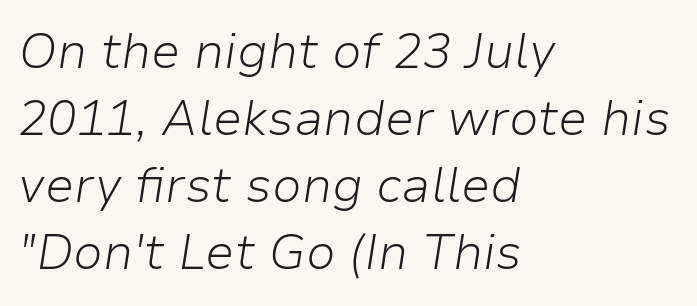
Think of a printed novel: that variable character pitch is what you see here. The baseline area is clear. Teacher's note: observe the even left margin — that is flush-left alignment. These glyphs show unthickened strokes, regular width or finer. No extra tracking has been applied to these lines.
